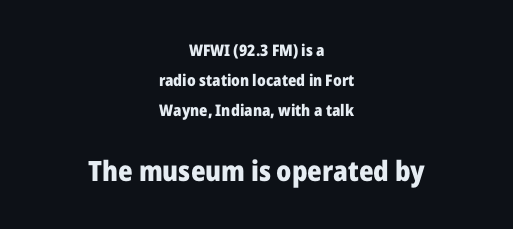
The image shows 28 px heavy sans-serif type, upright; set centered, line spacing 1.89x, normal letter spacing, not underlined; the second (bottom) block is 1.75x larger; low stroke contrast and a medium x-height.
